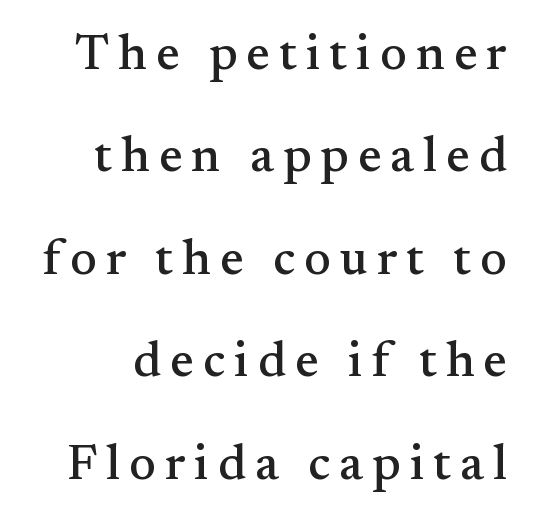
The image shows 50 px serif type, upright; set loose line spacing (2.05x), not underlined; medium stroke contrast and a small x-height.
